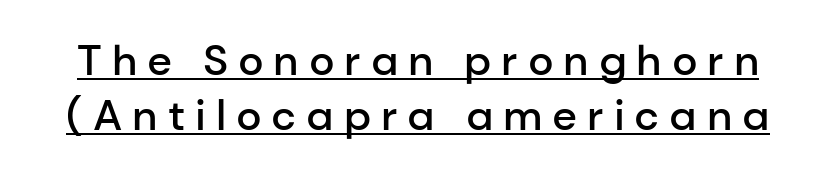
The image shows 43 px semibold sans-serif type, upright; set normal line spacing (1.27x), unusually wide letter spacing (+0.23 em), underlined; low stroke contrast and a medium x-height.
